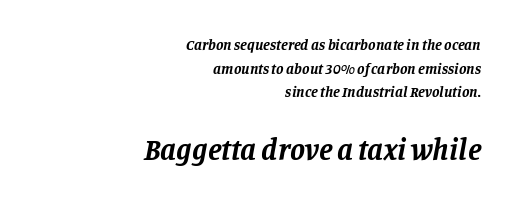
Q: Is the text bold? A: Yes.
Q: Is the text italic (slanted)? A: Yes, it leans right by about 11 degrees.
Q: Is the typeface a serif or a sans-serif typeface? A: Serif.
Q: Is the text underlined? A: No.
Q: How is the paragraph aligned? A: Right-aligned.
Q: Is the spacing between letters normal or unusually wide? A: Normal.
Q: Is the spacing between lines tight, normal or loose? A: Normal.
Q: Which block of text is set in a larger size, the first (top) or the second (bottom)? A: The second (bottom) one.
Q: Width (condensed, normal, or wide)? A: Normal.
Q: Stroke contrast? A: Low.
Q: x-height? A: Large.
Q: Monospaced? A: No.
